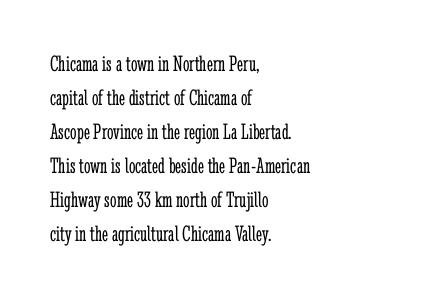
The type sits square on the baseline with zero lean. Stem width sits at or under what a default text font uses. Horizontally, the lines are justified to the leading edge only. This sample keeps an unexceptional amount of space between lines. The space beneath each line is pristine and unruled. There is no visible air inserted between adjacent glyphs.
